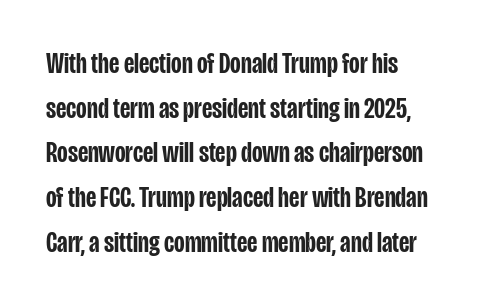
The image shows 29 px semibold, condensed sans-serif type, upright; set left-aligned, normal line spacing (1.54x), normal letter spacing, not underlined; low stroke contrast and a large x-height.
